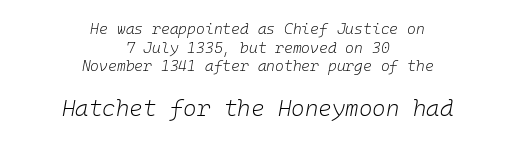
Q: Is the text bold? A: No.
Q: Is the text italic (slanted)? A: Yes, it leans right by about 10 degrees.
Q: Is the text underlined? A: No.
Q: How is the paragraph aligned? A: Centered.
Q: Is the spacing between letters normal or unusually wide? A: Normal.
Q: Which block of text is set in a larger size, the first (top) or the second (bottom)? A: The second (bottom) one.
